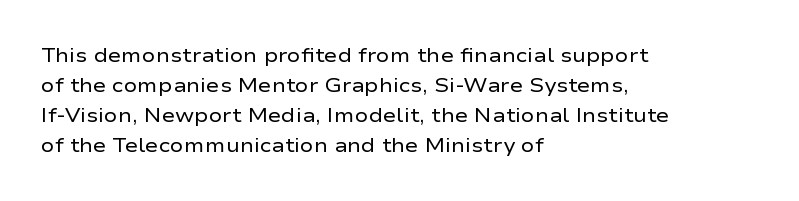
The image shows 20 px text type, upright; set left-aligned, normal line spacing (1.5x), normal letter spacing, not underlined.
